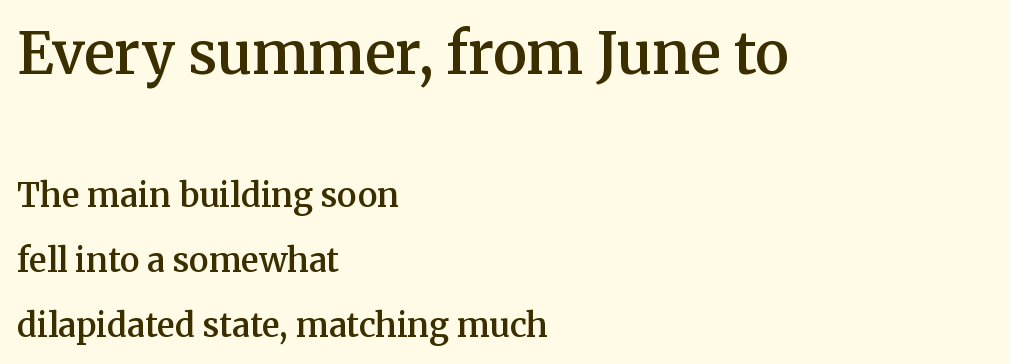
Q: Is the text bold? A: Semi-bold.
Q: Is the text italic (slanted)? A: No, it is upright.
Q: Is the typeface a serif or a sans-serif typeface? A: Serif.
Q: Is the text underlined? A: No.
Q: How is the paragraph aligned? A: Left-aligned.
Q: Is the spacing between letters normal or unusually wide? A: Normal.
Q: Is the spacing between lines tight, normal or loose? A: Loose.
Q: Which block of text is set in a larger size, the first (top) or the second (bottom)? A: The first (top) one.
Q: Width (condensed, normal, or wide)? A: Normal.
Q: Stroke contrast? A: Medium.
Q: x-height? A: Medium.
Q: Monospaced? A: No.
